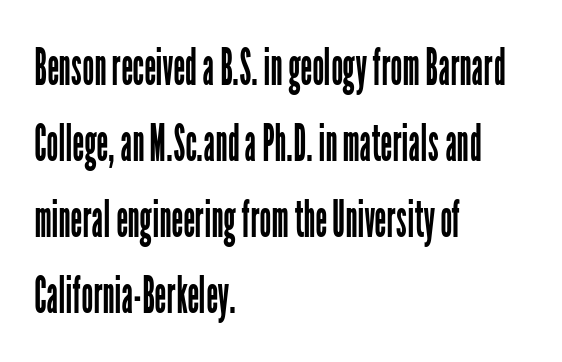
{"serif": "no", "italic": "no", "bold": "no", "weight": "regular", "width": "condensed", "stroke_contrast": "low", "x_height": "medium", "monospaced": "no", "underline": "no", "align": "left", "line_spacing": "normal", "line_spacing_ratio": 1.46, "letter_spacing": "normal", "letter_spacing_em": 0.0, "glyph_px": 52}
